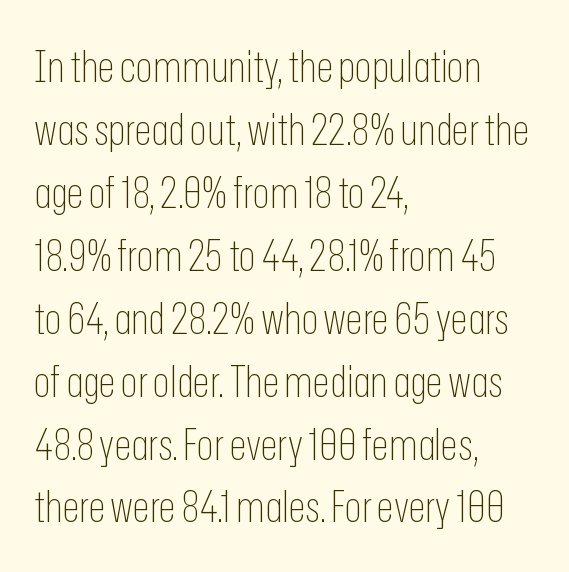
Q: Is the text bold? A: No.
Q: Is the text italic (slanted)? A: No, it is upright.
Q: Is the typeface a serif or a sans-serif typeface? A: Sans-serif.
Q: Is the text underlined? A: No.
Q: How is the paragraph aligned? A: Left-aligned.
Q: Is the spacing between letters normal or unusually wide? A: Normal.
Q: Is the spacing between lines tight, normal or loose? A: Normal.
Q: Width (condensed, normal, or wide)? A: Condensed.
Q: Stroke contrast? A: Low.
Q: x-height? A: Medium.
Q: Monospaced? A: No.
